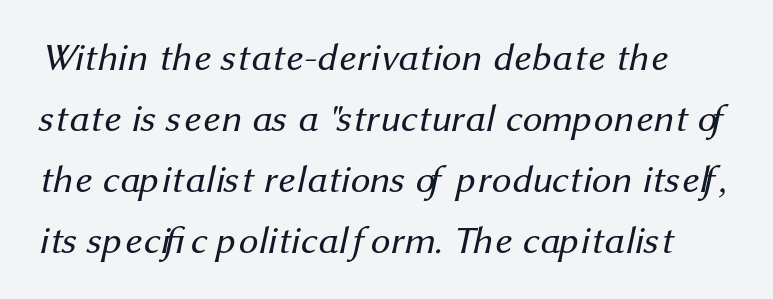
{"serif": "no", "bold": "no", "weight": "regular", "width": "normal", "stroke_contrast": "medium", "x_height": "medium", "monospaced": "no", "underline": "no", "align": "left", "line_spacing": "normal", "line_spacing_ratio": 1.56, "letter_spacing": "normal", "letter_spacing_em": 0.0, "glyph_px": 39}
